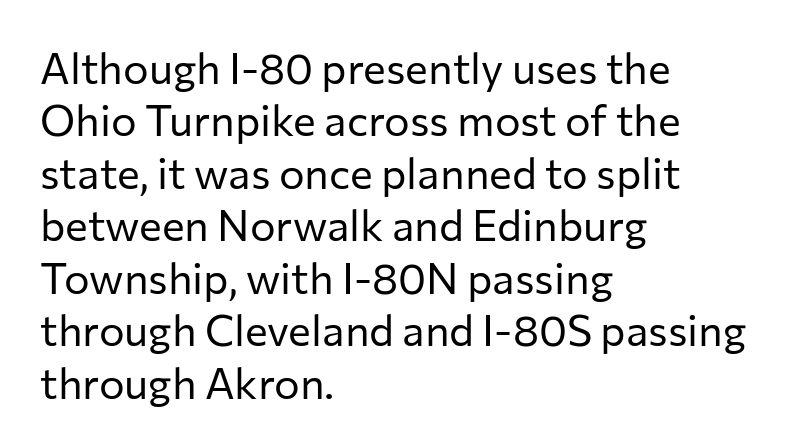
A bare baseline throughout the passage. Varying glyph widths throughout — classic text-font behaviour. This rendering uses left alignment, leaving the right contour irregular. Tracking value appears to be zero — textbook default spacing.
